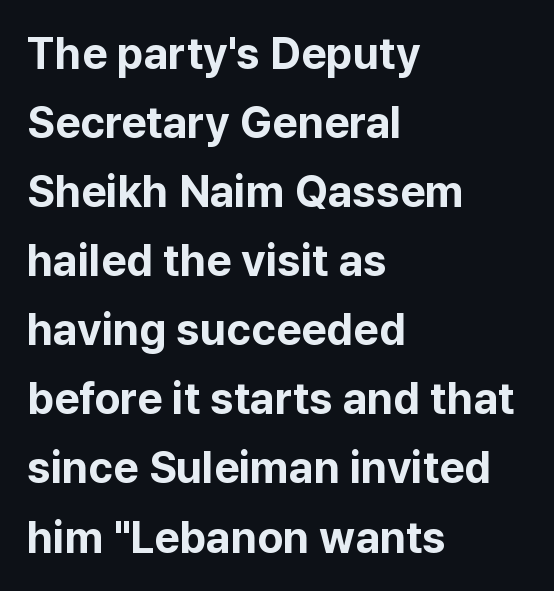
The image shows 44 px bold sans-serif type, upright; set left-aligned, normal line spacing (1.57x), normal letter spacing, not underlined; low stroke contrast and a medium x-height.
